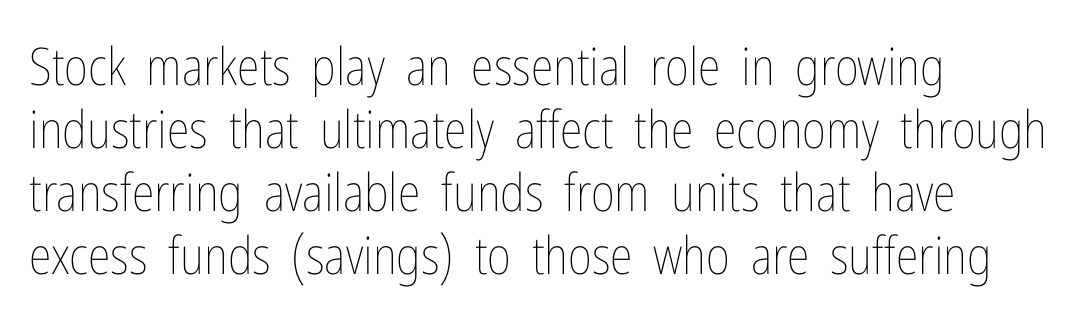
{"italic": "no", "bold": "no", "weight": "thin", "width": "condensed", "stroke_contrast": "low", "x_height": "medium", "monospaced": "no", "underline": "no", "align": "left", "line_spacing_ratio": 1.21, "letter_spacing": "normal", "letter_spacing_em": 0.0, "glyph_px": 52}
